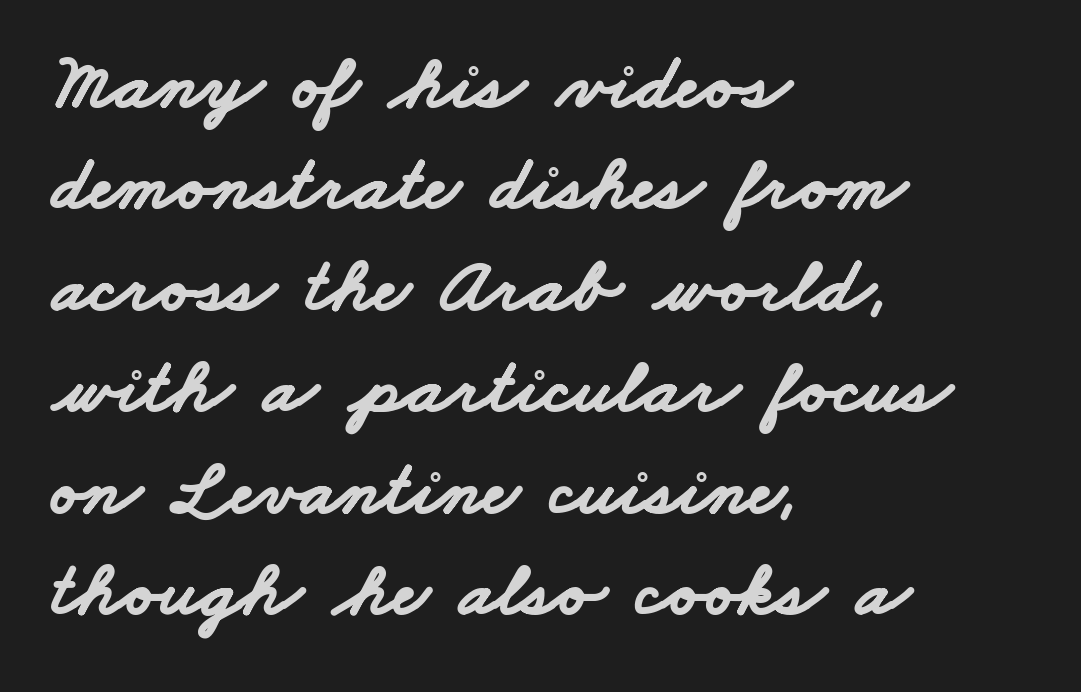
The image shows 78 px bold, wide sans-serif type; set left-aligned, normal line spacing (1.3x), normal letter spacing, not underlined; low stroke contrast and a small x-height.
